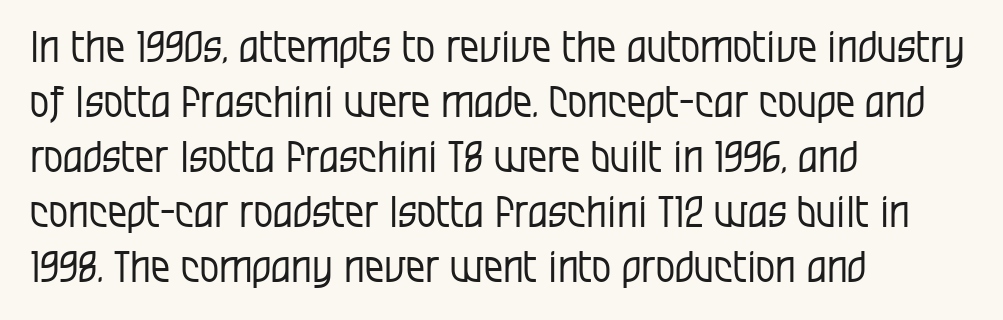
The image shows 43 px regular-weight, condensed sans-serif type, upright; set left-aligned, normal line spacing (1.28x), normal letter spacing, not underlined; low stroke contrast and a large x-height.
